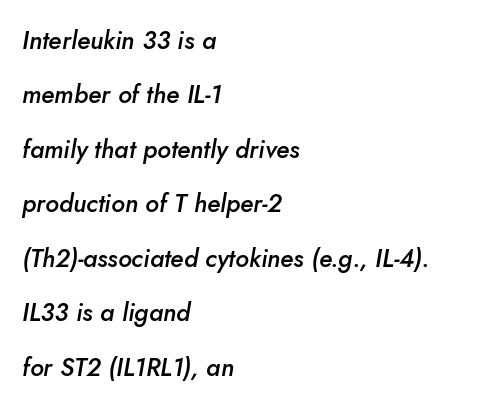
{"italic": "yes", "lean": "right", "slant_degrees": 10, "bold": "semi", "underline": "no", "align": "left", "line_spacing": "loose", "line_spacing_ratio": 2.18, "letter_spacing": "normal", "letter_spacing_em": 0.0, "glyph_px": 25}
